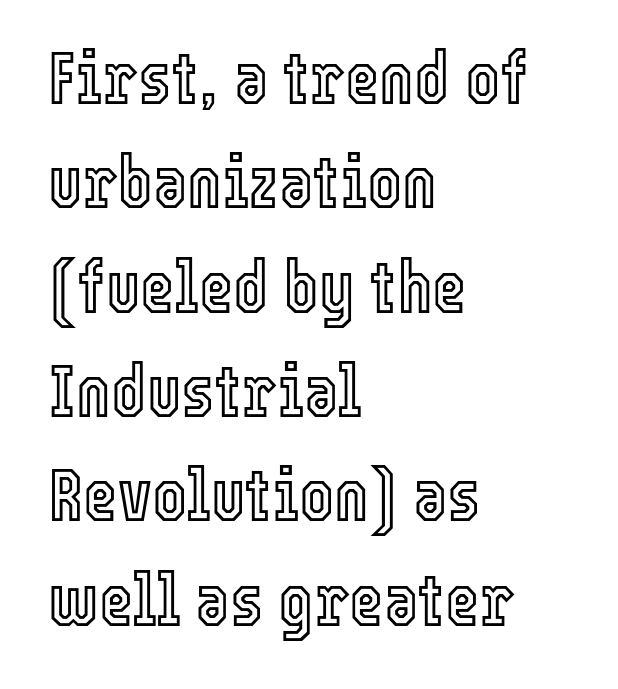
Q: Is the text italic (slanted)? A: No, it is upright.
Q: Is the text underlined? A: No.
Q: How is the paragraph aligned? A: Left-aligned.
Q: Is the spacing between letters normal or unusually wide? A: Normal.
Q: Is the spacing between lines tight, normal or loose? A: Normal.
Q: Width (condensed, normal, or wide)? A: Condensed.
Q: x-height? A: Medium.
Q: Monospaced? A: No.
